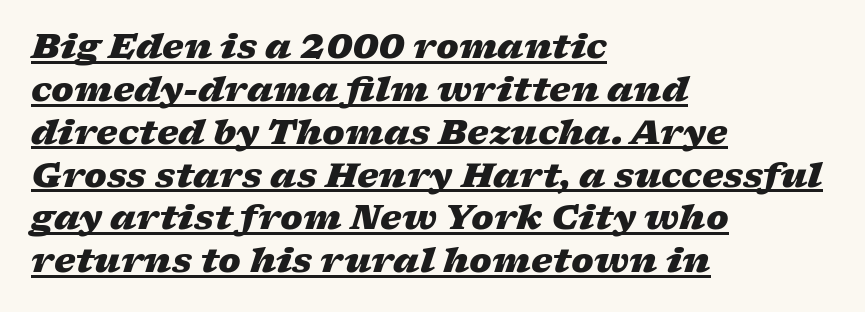
You could not count columns in this text — the font is proportionally spaced. Heavy, bold letterforms. In designer terms, the underline attribute is active on this setting. Horizontal bands of white between lines are of average thickness.
